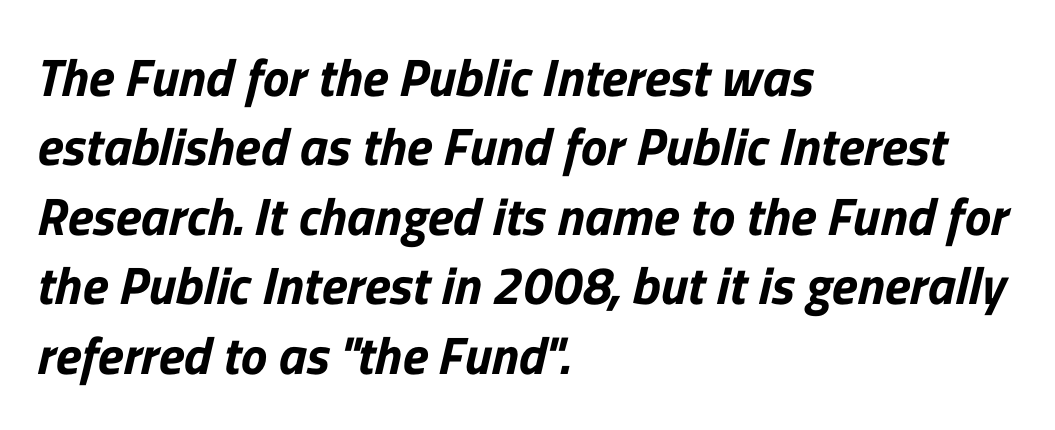
Q: Is the typeface a serif or a sans-serif typeface? A: Sans-serif.
Q: Is the text underlined? A: No.
Q: How is the paragraph aligned? A: Left-aligned.
Q: Is the spacing between letters normal or unusually wide? A: Normal.
Q: Is the spacing between lines tight, normal or loose? A: Normal.
Q: Width (condensed, normal, or wide)? A: Normal.
Q: Stroke contrast? A: Low.
Q: x-height? A: Medium.
Q: Monospaced? A: No.
